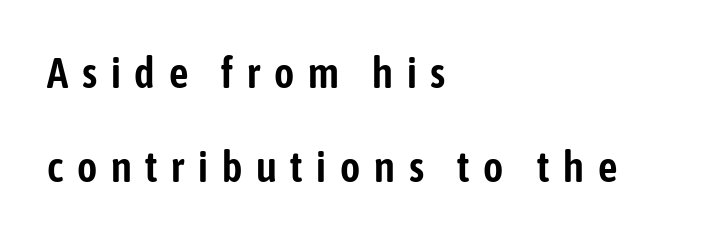
Q: Is the text italic (slanted)? A: No, it is upright.
Q: Is the typeface a serif or a sans-serif typeface? A: Sans-serif.
Q: Is the text underlined? A: No.
Q: How is the paragraph aligned? A: Left-aligned.
Q: Is the spacing between letters normal or unusually wide? A: Unusually wide.
Q: Is the spacing between lines tight, normal or loose? A: Loose.
Q: Width (condensed, normal, or wide)? A: Condensed.
Q: Stroke contrast? A: Low.
Q: x-height? A: Medium.
Q: Monospaced? A: No.
